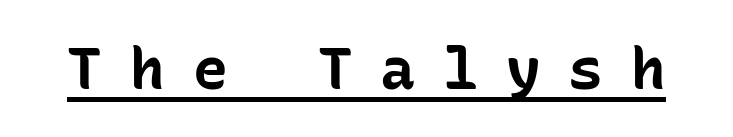
The letters march in equal steps, a hallmark of fixed-pitch type. Vertical strokes here are truly vertical. Are there feet on the stems? There aren't — it's a sans. Letter spacing: wide.
